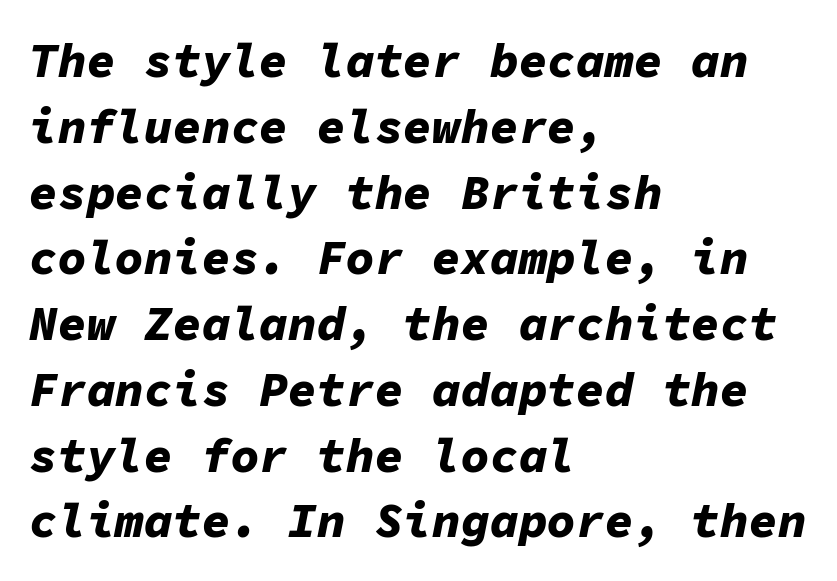
Q: Is the text bold? A: Yes.
Q: Is the text italic (slanted)? A: Yes, it leans right by about 11 degrees.
Q: Is the text underlined? A: No.
Q: How is the paragraph aligned? A: Left-aligned.
Q: Is the spacing between letters normal or unusually wide? A: Normal.
Q: Is the spacing between lines tight, normal or loose? A: Normal.
Q: Width (condensed, normal, or wide)? A: Normal.
Q: Stroke contrast? A: Low.
Q: x-height? A: Medium.
Q: Monospaced? A: Yes.
